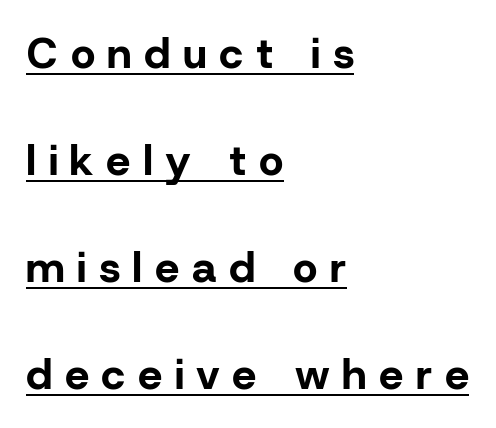
The image shows 43 px bold sans-serif type, upright; set left-aligned, loose line spacing (2.49x), unusually wide letter spacing (+0.29 em), underlined; low stroke contrast and a medium x-height.
